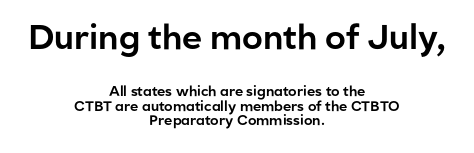
{"serif": "no", "italic": "no", "width": "normal", "stroke_contrast": "low", "x_height": "medium", "monospaced": "no", "underline": "no", "align": "center", "line_spacing": "tight", "line_spacing_ratio": 1.03, "letter_spacing": "normal", "letter_spacing_em": 0.0, "larger_block": "first", "size_ratio": 2.43, "glyph_px": 34}
